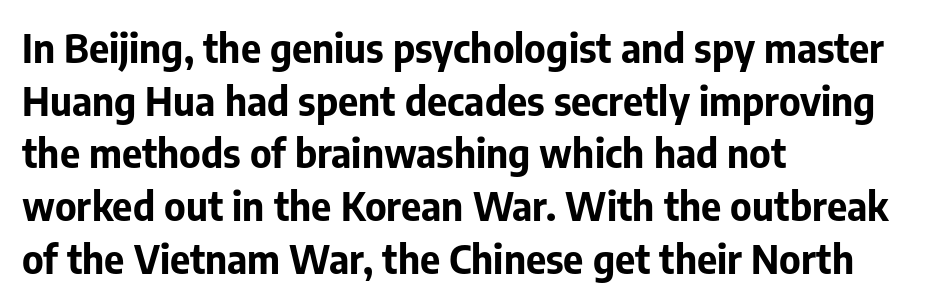
The image shows 39 px bold sans-serif type, upright; set left-aligned, normal line spacing (1.35x), normal letter spacing, not underlined; low stroke contrast and a medium x-height.
